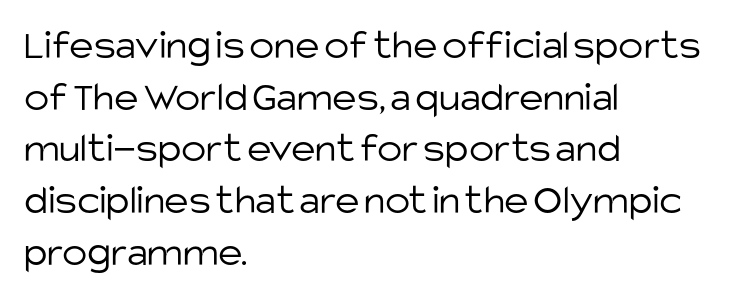
The image shows 42 px light sans-serif type, upright; set left-aligned, line spacing 1.23x, normal letter spacing, not underlined; low stroke contrast and a large x-height.
